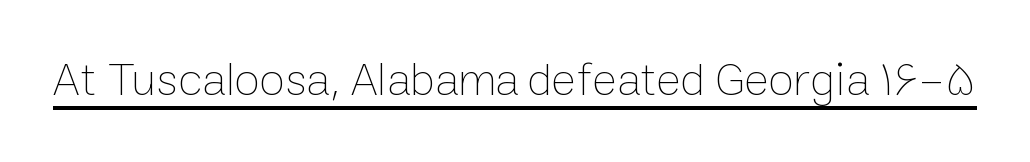
Varying glyph widths throughout — classic text-font behaviour. Is there an underline? Yes — a line sits under the letters. The typesetting does not lean heavy: it is not bold. This rendering leaves character spacing at its baseline value. This is the regular roman posture of the typeface.
